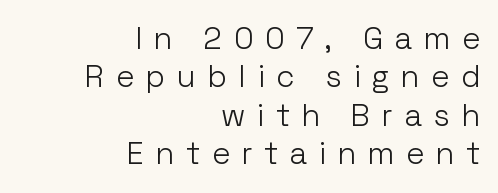
The characters display no serif detailing; their extremities are plain. Characters follow at a spacing far wider than the type designer built in. It's the straight-up-and-down kind of type. The lines in this sample share a right terminus and differ only in where they begin. Varying glyph widths throughout — classic text-font behaviour.
